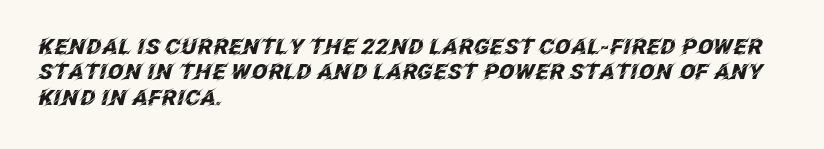
The image shows 21 px bold type, italic (leaning right); set left-aligned, line spacing 1.21x, normal letter spacing, not underlined.
